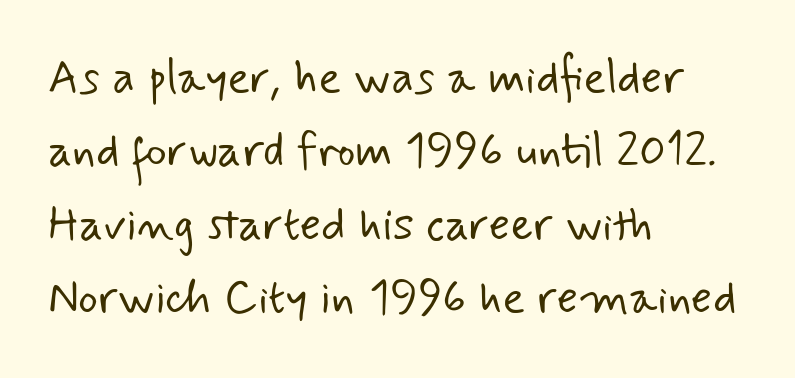
{"serif": "no", "bold": "no", "weight": "light", "width": "normal", "stroke_contrast": "low", "x_height": "small", "monospaced": "no", "underline": "no", "align": "left", "line_spacing": "normal", "line_spacing_ratio": 1.56, "letter_spacing": "normal", "letter_spacing_em": 0.0, "glyph_px": 47}
